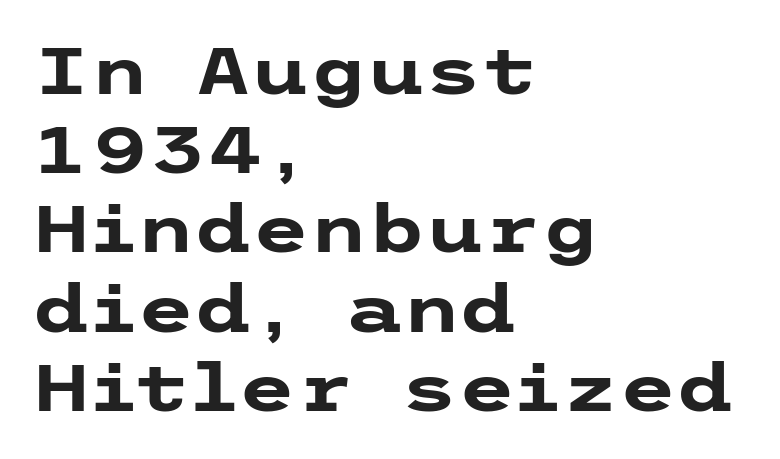
Q: Is the text bold? A: Yes.
Q: Is the text italic (slanted)? A: No, it is upright.
Q: Is the typeface a serif or a sans-serif typeface? A: Sans-serif.
Q: Is the text underlined? A: No.
Q: How is the paragraph aligned? A: Left-aligned.
Q: Is the spacing between letters normal or unusually wide? A: Normal.
Q: Width (condensed, normal, or wide)? A: Wide.
Q: Stroke contrast? A: Low.
Q: x-height? A: Medium.
